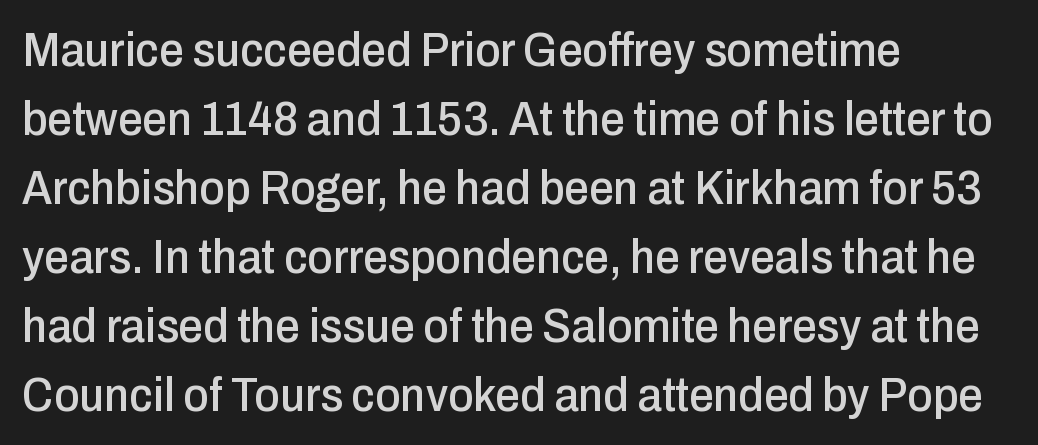
{"serif": "no", "italic": "no", "width": "condensed", "stroke_contrast": "low", "x_height": "medium", "monospaced": "no", "underline": "no", "align": "left", "line_spacing": "normal", "line_spacing_ratio": 1.41, "letter_spacing": "normal", "letter_spacing_em": 0.0, "glyph_px": 49}
